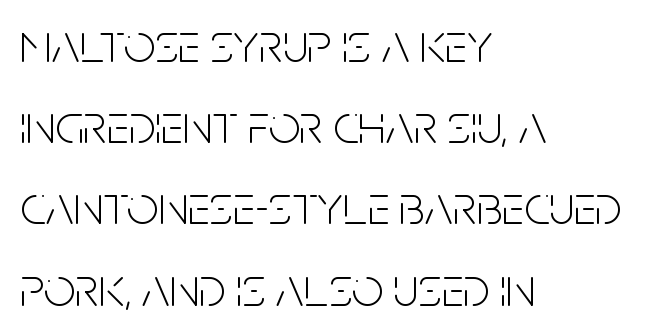
{"serif": "no", "italic": "no", "bold": "no", "weight": "light", "width": "condensed", "stroke_contrast": "low", "x_height": "large", "monospaced": "no", "underline": "no", "align": "left", "line_spacing": "normal", "line_spacing_ratio": 1.45, "letter_spacing": "normal", "letter_spacing_em": 0.0, "glyph_px": 56}
